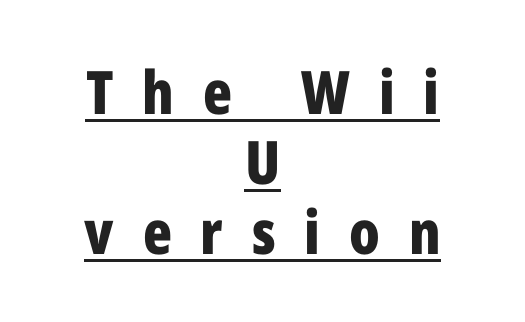
Q: Is the text bold? A: Yes.
Q: Is the text italic (slanted)? A: No, it is upright.
Q: Is the typeface a serif or a sans-serif typeface? A: Sans-serif.
Q: Is the text underlined? A: Yes.
Q: How is the paragraph aligned? A: Centered.
Q: Is the spacing between letters normal or unusually wide? A: Unusually wide.
Q: Width (condensed, normal, or wide)? A: Condensed.
Q: Stroke contrast? A: Low.
Q: x-height? A: Medium.
Q: Monospaced? A: No.
